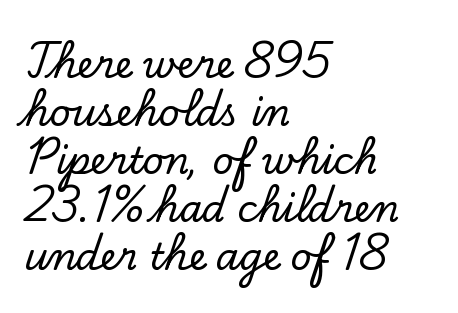
{"serif": "yes", "width": "normal", "stroke_contrast": "low", "x_height": "small", "monospaced": "no", "underline": "no", "align": "left", "line_spacing": "normal", "line_spacing_ratio": 1.3, "letter_spacing": "normal", "letter_spacing_em": 0.0, "glyph_px": 37}
